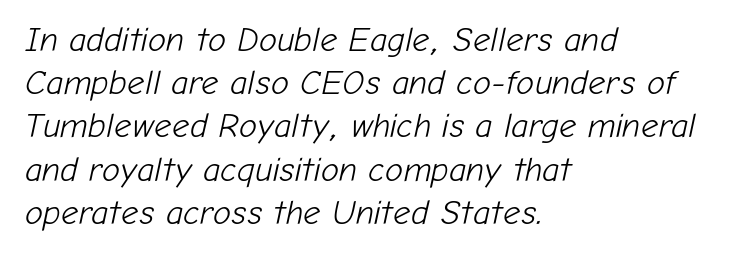
The image shows 34 px light type, italic (leaning right); set left-aligned, normal line spacing (1.27x), normal letter spacing, not underlined; low stroke contrast and a medium x-height.
